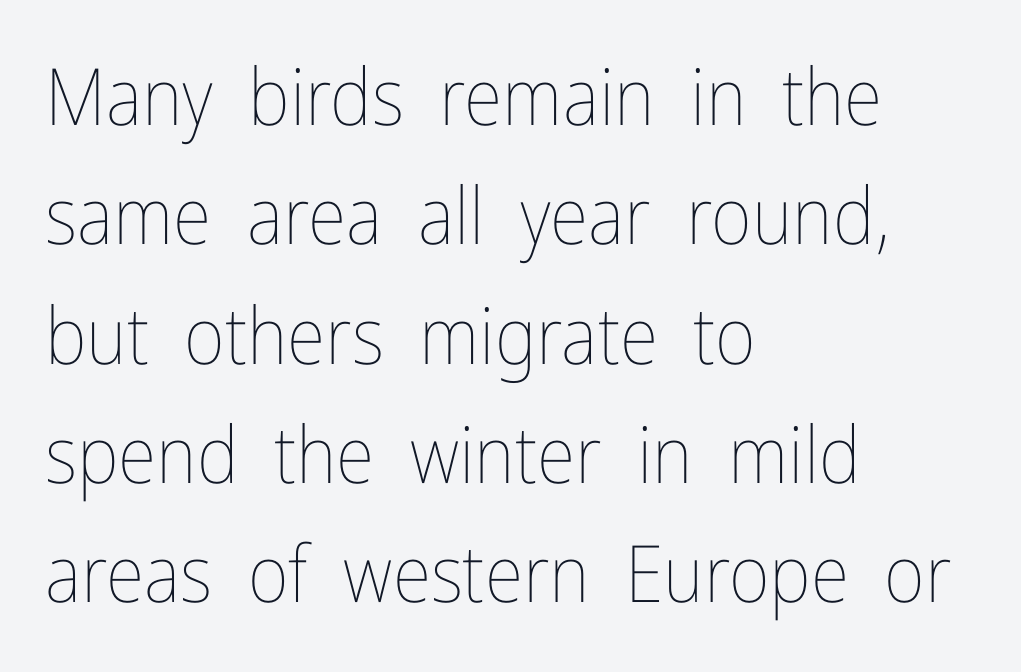
The image shows 79 px thin, condensed type, upright; set left-aligned, normal line spacing (1.51x), normal letter spacing, not underlined; low stroke contrast and a medium x-height.
